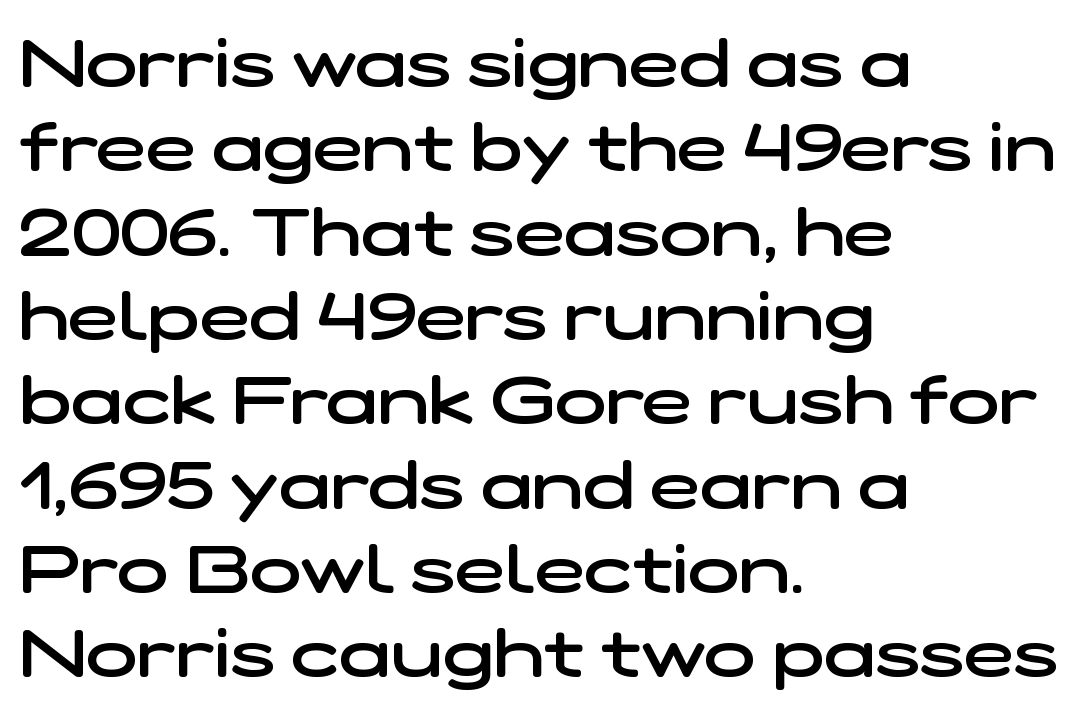
Q: Is the text bold? A: Semi-bold.
Q: Is the typeface a serif or a sans-serif typeface? A: Sans-serif.
Q: Is the text underlined? A: No.
Q: How is the paragraph aligned? A: Left-aligned.
Q: Is the spacing between letters normal or unusually wide? A: Normal.
Q: Width (condensed, normal, or wide)? A: Wide.
Q: Stroke contrast? A: Low.
Q: x-height? A: Medium.
Q: Monospaced? A: No.
